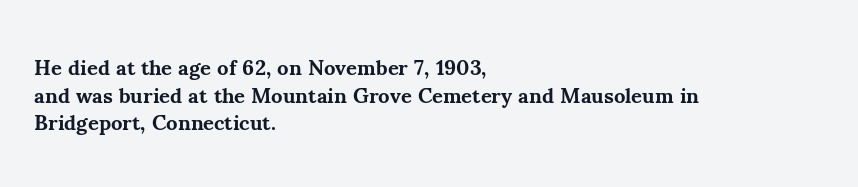
The image shows 21 px bold type, upright; set left-aligned, normal line spacing (1.32x), normal letter spacing, not underlined.
